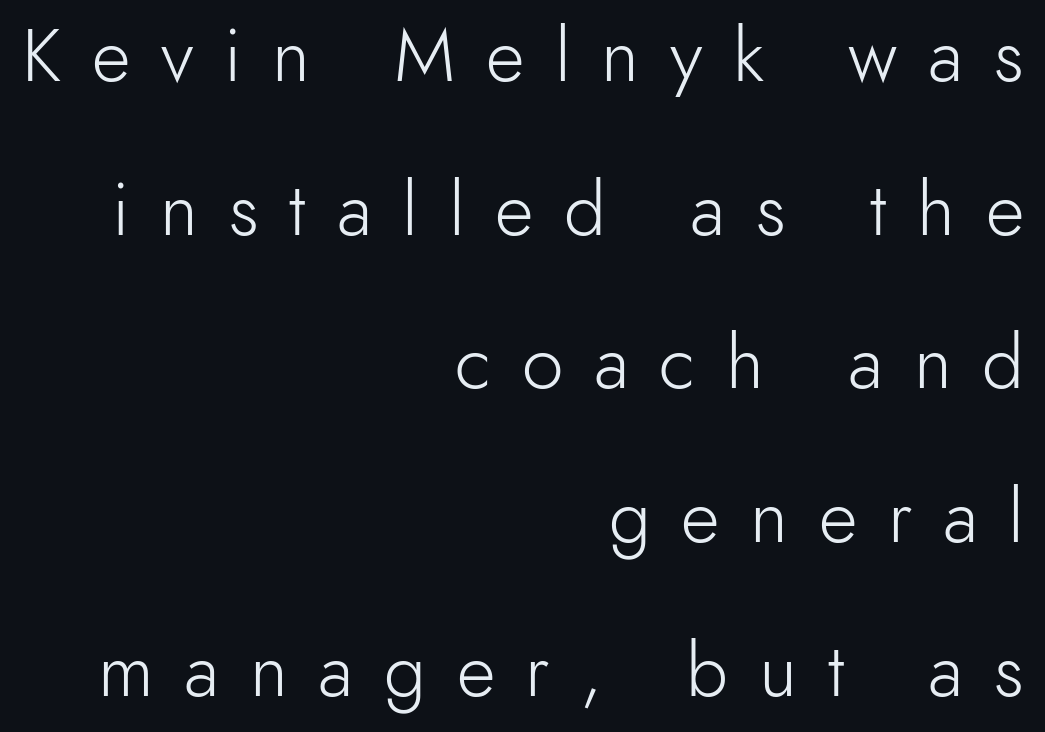
The image shows 75 px light sans-serif type, upright; set right-aligned, loose line spacing (2.05x), unusually wide letter spacing (+0.41 em), not underlined; a small x-height.
